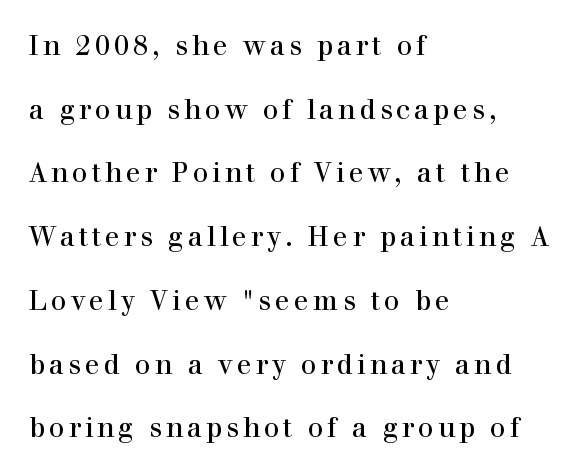
The image shows 27 px text type, upright; set left-aligned, loose line spacing (2.36x), not underlined.
